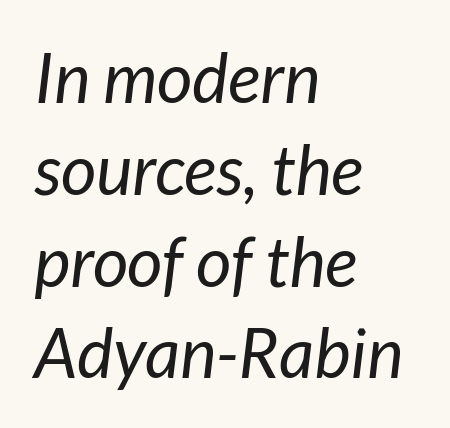
Q: Is the text bold? A: No.
Q: Is the text italic (slanted)? A: Yes, it leans right by about 7 degrees.
Q: Is the text underlined? A: No.
Q: How is the paragraph aligned? A: Left-aligned.
Q: Is the spacing between letters normal or unusually wide? A: Normal.
Q: Is the spacing between lines tight, normal or loose? A: Normal.
Q: Width (condensed, normal, or wide)? A: Normal.
Q: Stroke contrast? A: Low.
Q: x-height? A: Medium.
Q: Monospaced? A: No.
